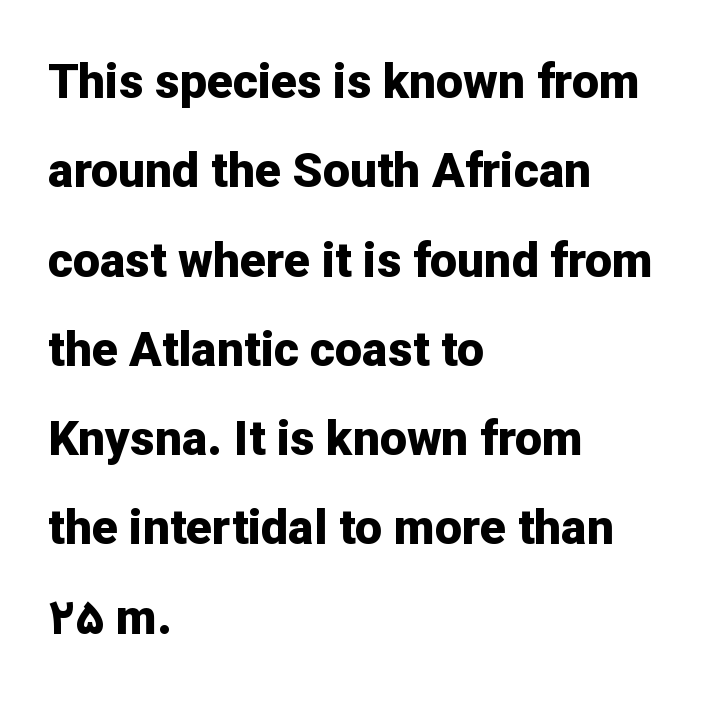
Q: Is the text bold? A: Yes.
Q: Is the text italic (slanted)? A: No, it is upright.
Q: Is the typeface a serif or a sans-serif typeface? A: Sans-serif.
Q: Is the text underlined? A: No.
Q: How is the paragraph aligned? A: Left-aligned.
Q: Is the spacing between letters normal or unusually wide? A: Normal.
Q: Width (condensed, normal, or wide)? A: Normal.
Q: Stroke contrast? A: Low.
Q: x-height? A: Medium.
Q: Monospaced? A: No.
